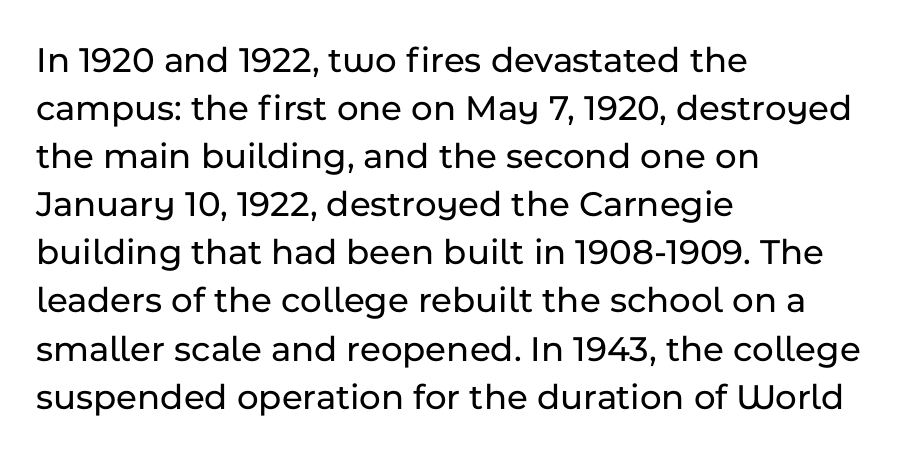
The leading is moderate, giving the passage an even texture. Look at the bottom of the vertical strokes: they stop flat, with no serifs. A roman cut, with each character standing at attention. Here the designer chose a conventional face with non-uniform glyph widths.
